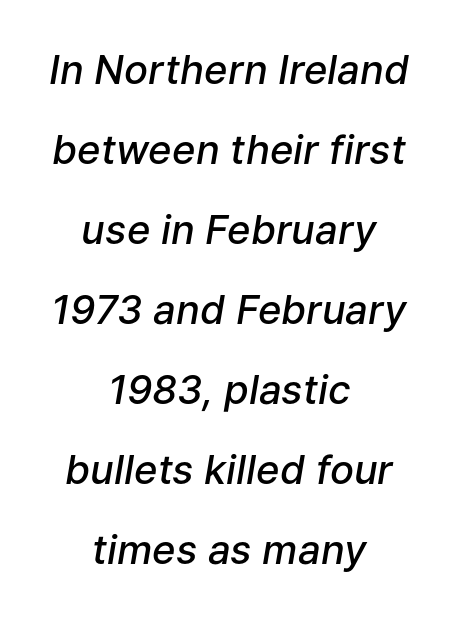
Looks like regular typesetting: each glyph gets only the width it needs. No extra tracking has been applied to these lines. The lines are spread far apart with generous leading. The rag falls on both sides of this text block equally. The font is running at a semibold setting, under full bold. Only glyphs here, with clear space below each row.
